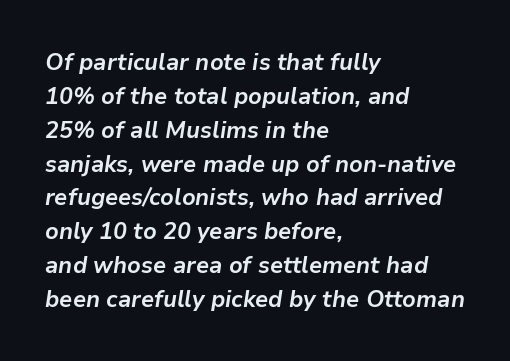
{"italic": "yes", "lean": "right", "slant_degrees": 9, "bold": "yes", "underline": "no", "align": "left", "line_spacing": "normal", "line_spacing_ratio": 1.41, "letter_spacing": "normal", "letter_spacing_em": 0.0, "glyph_px": 24}
